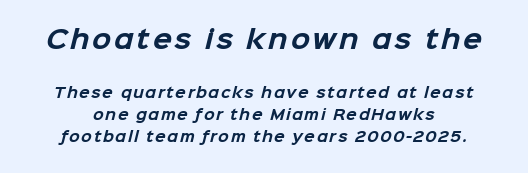
Q: Is the text bold? A: Yes.
Q: Is the text underlined? A: No.
Q: Is the spacing between lines tight, normal or loose? A: Normal.
Q: Which block of text is set in a larger size, the first (top) or the second (bottom)? A: The first (top) one.
